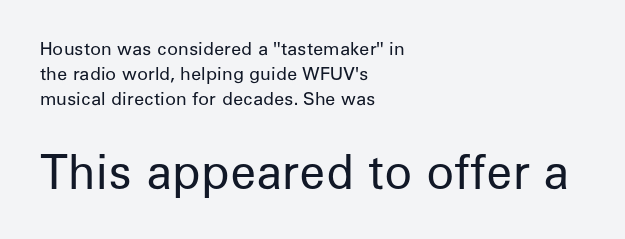
{"serif": "no", "italic": "no", "bold": "no", "weight": "regular", "width": "normal", "stroke_contrast": "low", "x_height": "medium", "monospaced": "no", "underline": "no", "align": "left", "line_spacing": "normal", "line_spacing_ratio": 1.38, "letter_spacing": "normal", "letter_spacing_em": 0.0, "larger_block": "second", "size_ratio": 2.56, "glyph_px": 46}
